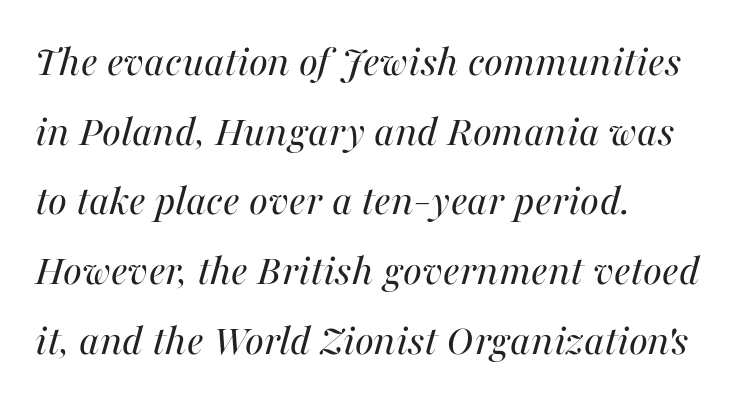
Q: Is the text bold? A: No.
Q: Is the text italic (slanted)? A: Yes, it leans right by about 16 degrees.
Q: Is the text underlined? A: No.
Q: How is the paragraph aligned? A: Left-aligned.
Q: Is the spacing between letters normal or unusually wide? A: Normal.
Q: Is the spacing between lines tight, normal or loose? A: Normal.
Q: Width (condensed, normal, or wide)? A: Normal.
Q: Stroke contrast? A: Medium.
Q: x-height? A: Medium.
Q: Monospaced? A: No.
